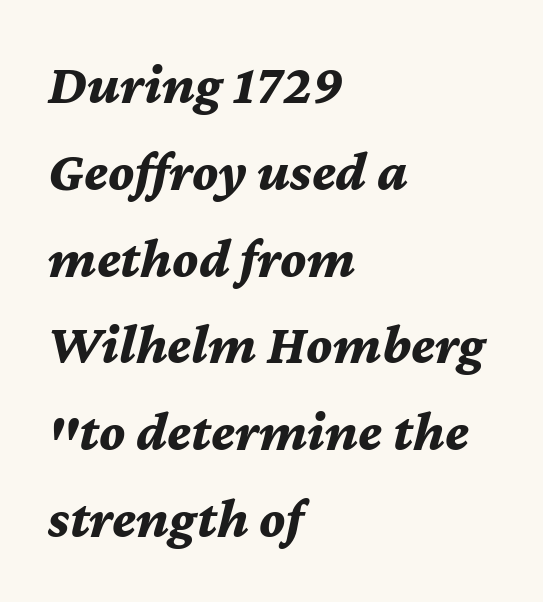
{"italic": "yes", "lean": "right", "slant_degrees": 12, "bold": "yes", "weight": "bold", "width": "normal", "stroke_contrast": "medium", "x_height": "medium", "monospaced": "no", "underline": "no", "align": "left", "line_spacing": "normal", "line_spacing_ratio": 1.55, "letter_spacing": "normal", "letter_spacing_em": 0.0, "glyph_px": 56}
